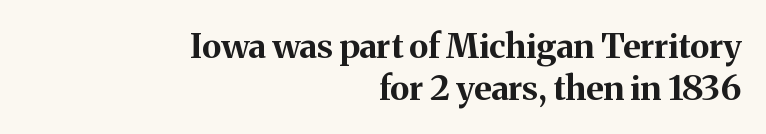
Q: Is the text bold? A: Yes.
Q: Is the text italic (slanted)? A: No, it is upright.
Q: Is the typeface a serif or a sans-serif typeface? A: Serif.
Q: Is the text underlined? A: No.
Q: How is the paragraph aligned? A: Right-aligned.
Q: Is the spacing between letters normal or unusually wide? A: Normal.
Q: Width (condensed, normal, or wide)? A: Normal.
Q: Stroke contrast? A: Medium.
Q: x-height? A: Medium.
Q: Monospaced? A: No.
